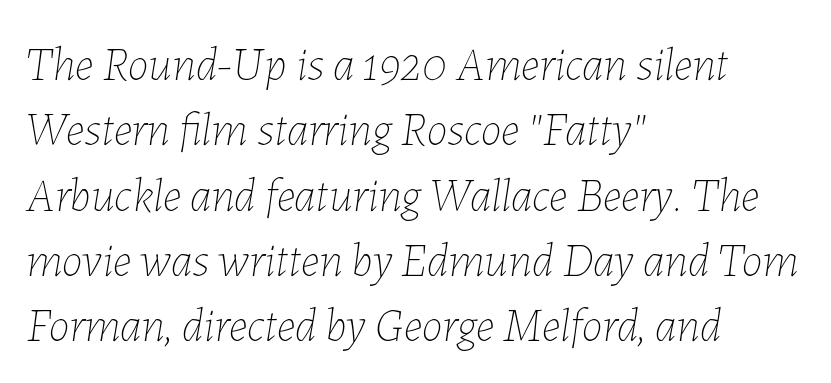
The image shows 47 px thin type, italic (leaning right); set left-aligned, normal line spacing (1.39x), normal letter spacing, not underlined; low stroke contrast and a medium x-height.
